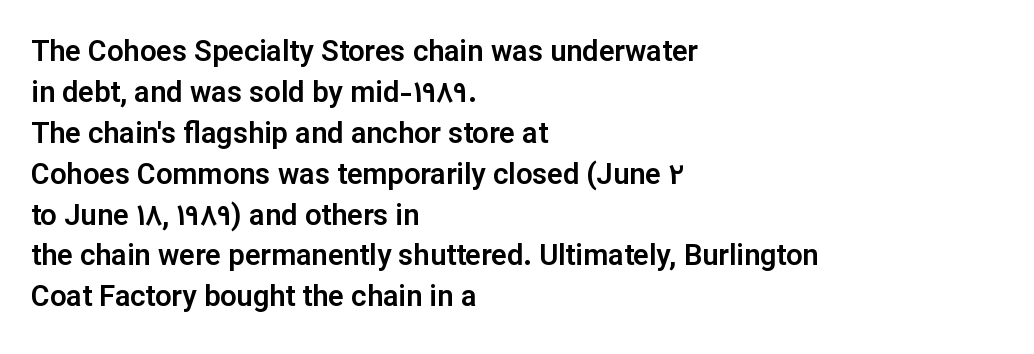
The image shows 29 px sans-serif type, upright; set left-aligned, normal line spacing (1.41x), normal letter spacing, not underlined; low stroke contrast and a medium x-height.
